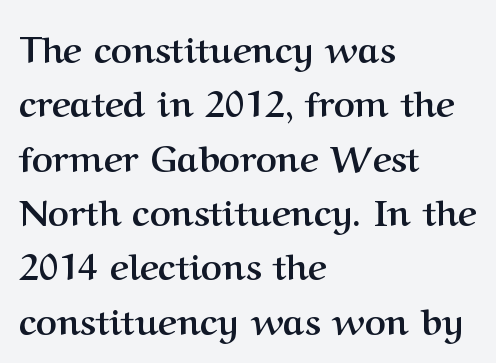
{"serif": "yes", "italic": "no", "bold": "yes", "weight": "semibold", "width": "normal", "stroke_contrast": "medium", "x_height": "medium", "monospaced": "no", "underline": "no", "align": "left", "line_spacing": "normal", "line_spacing_ratio": 1.51, "letter_spacing": "normal", "letter_spacing_em": 0.0, "glyph_px": 36}
